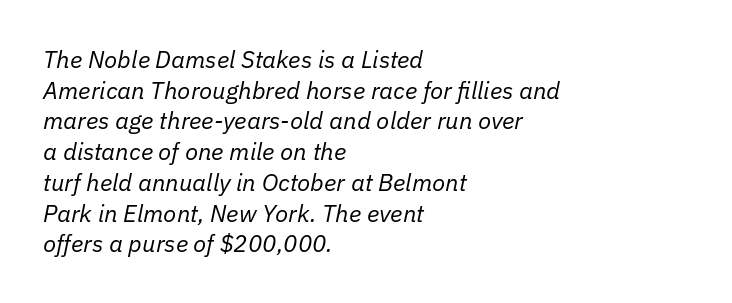
The image shows 24 px text type, italic (leaning right); set left-aligned, normal line spacing (1.28x), normal letter spacing, not underlined.
